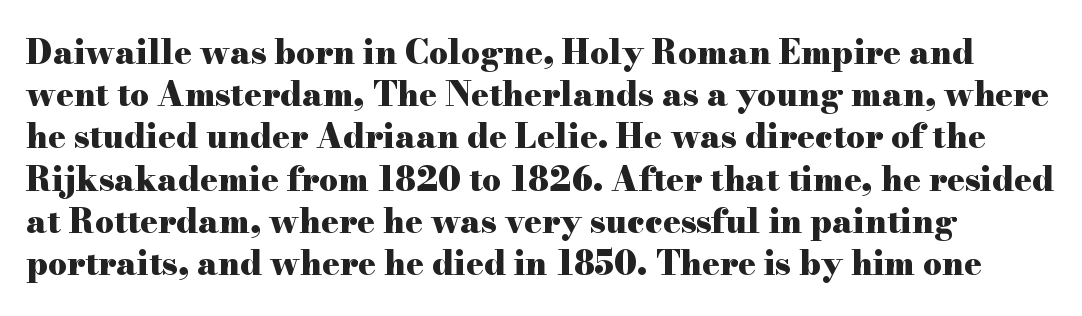
The image shows 33 px heavy, wide serif type, upright; set normal line spacing (1.28x), normal letter spacing, not underlined; high stroke contrast and a small x-height.
